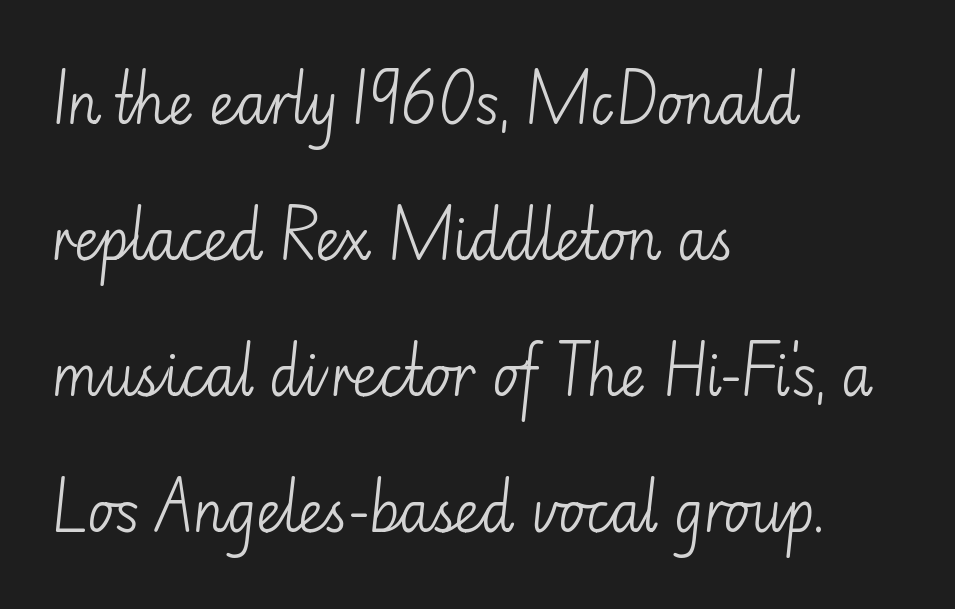
Q: Is the text bold? A: No.
Q: Is the text italic (slanted)? A: Yes.
Q: Is the typeface a serif or a sans-serif typeface? A: Sans-serif.
Q: Is the text underlined? A: No.
Q: How is the paragraph aligned? A: Left-aligned.
Q: Is the spacing between letters normal or unusually wide? A: Normal.
Q: Is the spacing between lines tight, normal or loose? A: Loose.
Q: Width (condensed, normal, or wide)? A: Normal.
Q: Stroke contrast? A: Low.
Q: x-height? A: Small.
Q: Monospaced? A: No.
